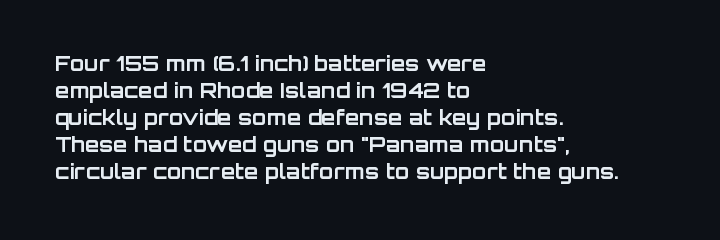
{"italic": "no", "bold": "yes", "underline": "no", "align": "left", "line_spacing": "normal", "line_spacing_ratio": 1.28, "letter_spacing": "normal", "letter_spacing_em": 0.0, "glyph_px": 21}
